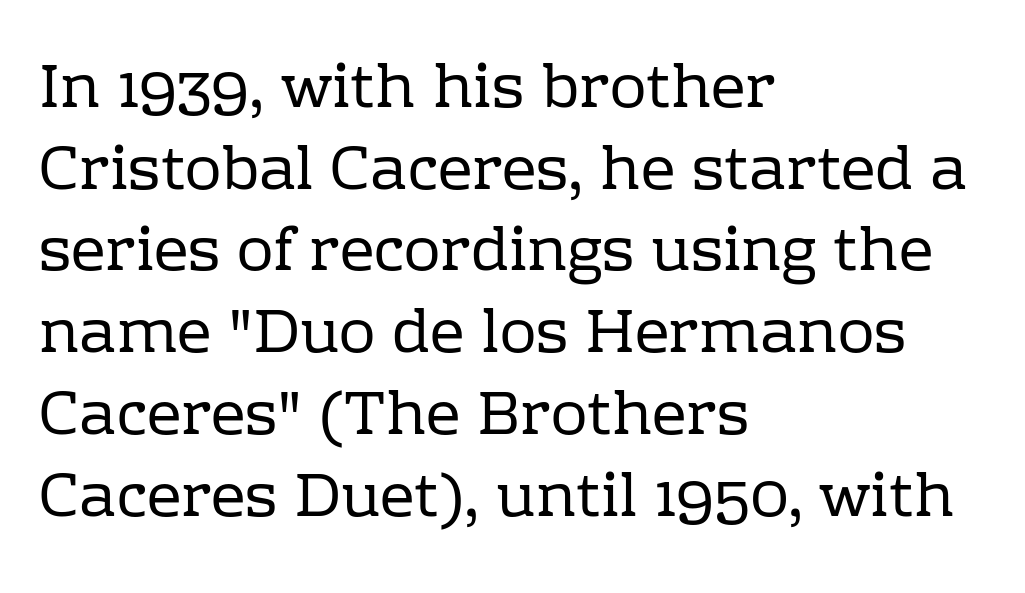
Q: Is the text bold? A: No.
Q: Is the text italic (slanted)? A: No, it is upright.
Q: Is the typeface a serif or a sans-serif typeface? A: Serif.
Q: Is the text underlined? A: No.
Q: How is the paragraph aligned? A: Left-aligned.
Q: Is the spacing between letters normal or unusually wide? A: Normal.
Q: Is the spacing between lines tight, normal or loose? A: Normal.
Q: Width (condensed, normal, or wide)? A: Normal.
Q: Stroke contrast? A: Low.
Q: x-height? A: Medium.
Q: Monospaced? A: No.
